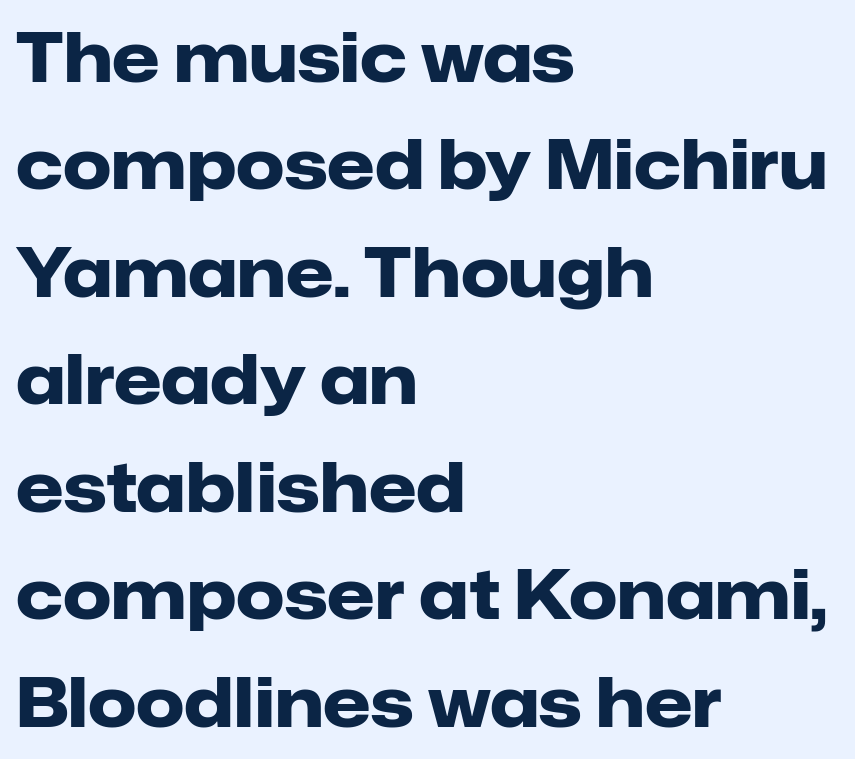
The image shows 68 px heavy sans-serif type, upright; set left-aligned, normal line spacing (1.58x), normal letter spacing, not underlined; low stroke contrast and a medium x-height.
